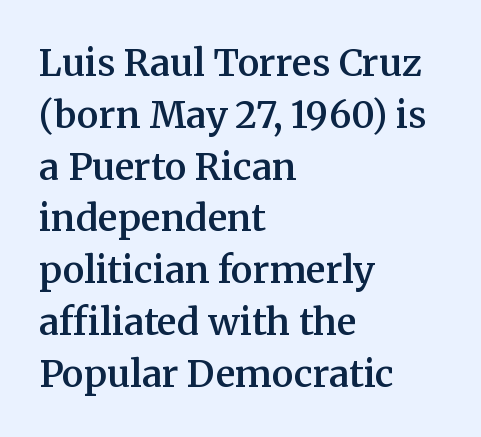
{"serif": "yes", "italic": "no", "bold": "semi", "weight": "semibold", "width": "normal", "stroke_contrast": "medium", "x_height": "medium", "monospaced": "no", "underline": "no", "align": "left", "line_spacing": "normal", "line_spacing_ratio": 1.4, "letter_spacing": "normal", "letter_spacing_em": 0.0, "glyph_px": 37}
